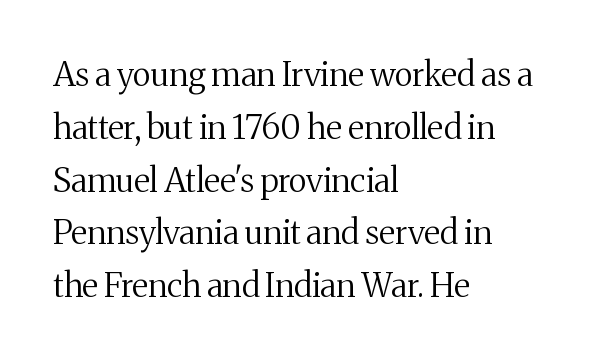
Q: Is the text bold? A: No.
Q: Is the text italic (slanted)? A: No, it is upright.
Q: Is the typeface a serif or a sans-serif typeface? A: Serif.
Q: Is the text underlined? A: No.
Q: How is the paragraph aligned? A: Left-aligned.
Q: Is the spacing between letters normal or unusually wide? A: Normal.
Q: Is the spacing between lines tight, normal or loose? A: Normal.
Q: Width (condensed, normal, or wide)? A: Normal.
Q: Stroke contrast? A: Medium.
Q: x-height? A: Medium.
Q: Monospaced? A: No.
